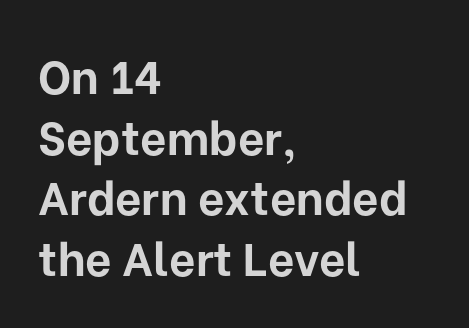
The image shows 46 px bold sans-serif type, upright; set left-aligned, normal line spacing (1.32x), normal letter spacing, not underlined; low stroke contrast and a medium x-height.
